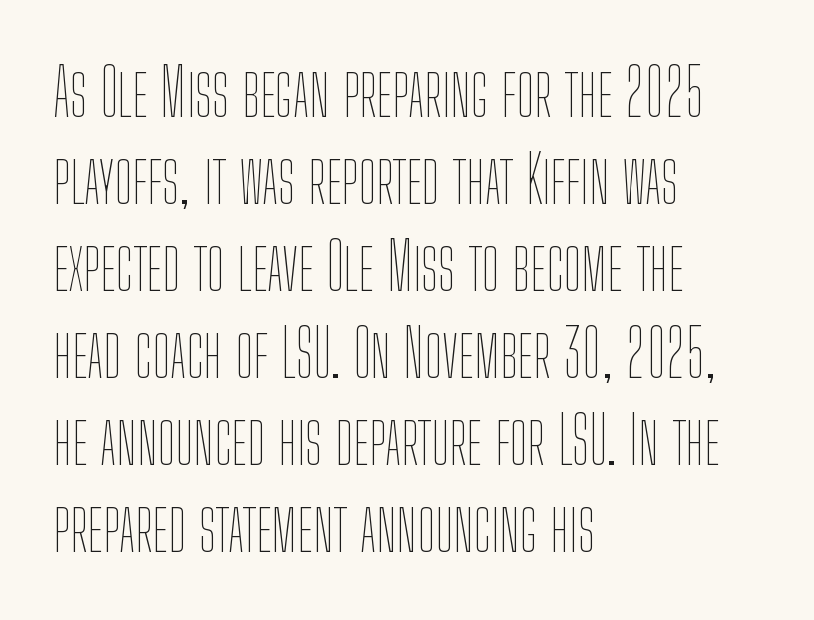
Q: Is the text bold? A: No.
Q: Is the text italic (slanted)? A: No, it is upright.
Q: Is the text underlined? A: No.
Q: How is the paragraph aligned? A: Left-aligned.
Q: Is the spacing between letters normal or unusually wide? A: Normal.
Q: Is the spacing between lines tight, normal or loose? A: Normal.
Q: Width (condensed, normal, or wide)? A: Condensed.
Q: Stroke contrast? A: Low.
Q: x-height? A: Medium.
Q: Monospaced? A: No.
